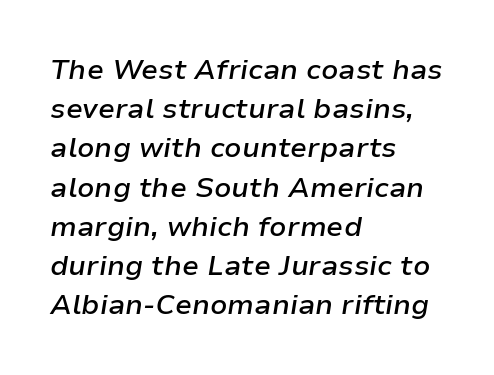
Standard letterfit; no display-style spreading of the glyphs. Anything drawn beneath the words? Only blank space. Is this a fixed-width face? No — the glyphs have proportional, varying widths. Leading matches the norm, producing a regular column.
